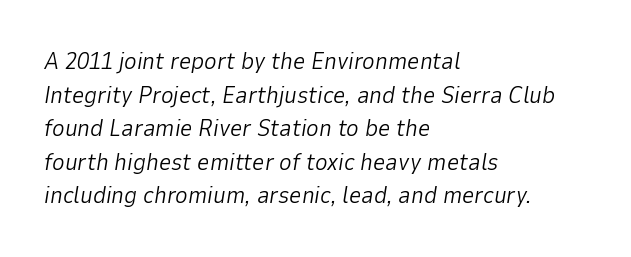
{"italic": "yes", "lean": "right", "slant_degrees": 9, "bold": "no", "underline": "no", "align": "left", "line_spacing": "normal", "line_spacing_ratio": 1.4, "letter_spacing": "normal", "letter_spacing_em": 0.0, "glyph_px": 24}
